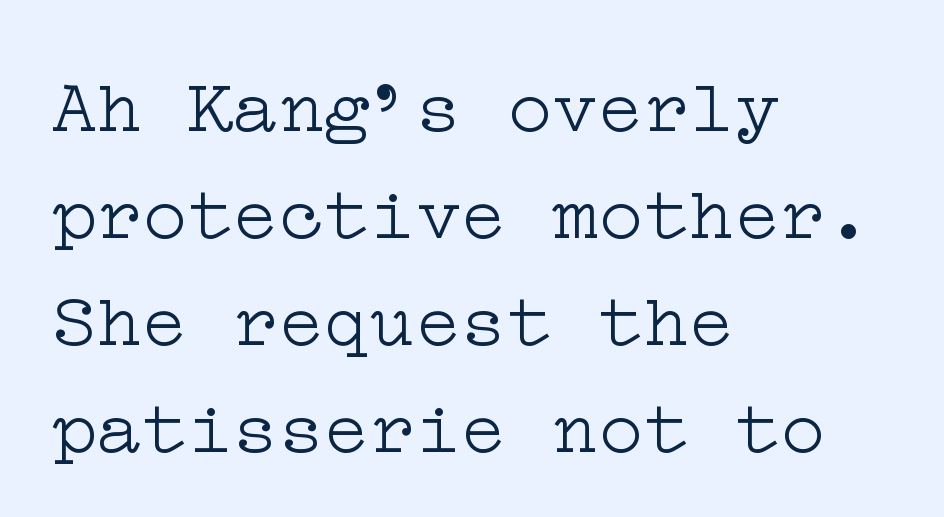
Q: Is the text bold? A: No.
Q: Is the text italic (slanted)? A: No, it is upright.
Q: Is the typeface a serif or a sans-serif typeface? A: Serif.
Q: Is the text underlined? A: No.
Q: How is the paragraph aligned? A: Left-aligned.
Q: Is the spacing between letters normal or unusually wide? A: Normal.
Q: Is the spacing between lines tight, normal or loose? A: Normal.
Q: Width (condensed, normal, or wide)? A: Wide.
Q: Stroke contrast? A: Low.
Q: x-height? A: Medium.
